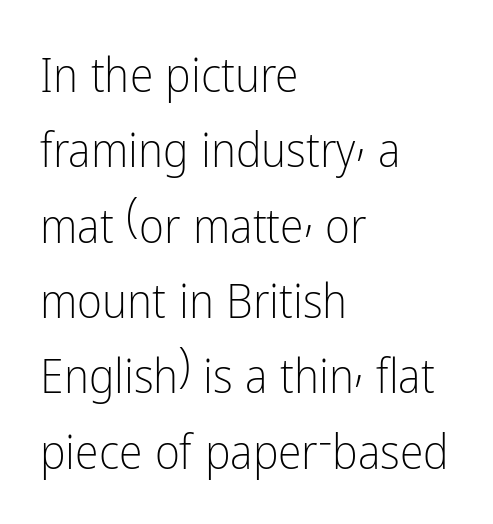
Q: Is the text bold? A: No.
Q: Is the text italic (slanted)? A: No, it is upright.
Q: Is the typeface a serif or a sans-serif typeface? A: Sans-serif.
Q: Is the text underlined? A: No.
Q: How is the paragraph aligned? A: Left-aligned.
Q: Is the spacing between letters normal or unusually wide? A: Normal.
Q: Is the spacing between lines tight, normal or loose? A: Normal.
Q: Width (condensed, normal, or wide)? A: Condensed.
Q: Stroke contrast? A: Low.
Q: x-height? A: Medium.
Q: Monospaced? A: No.
